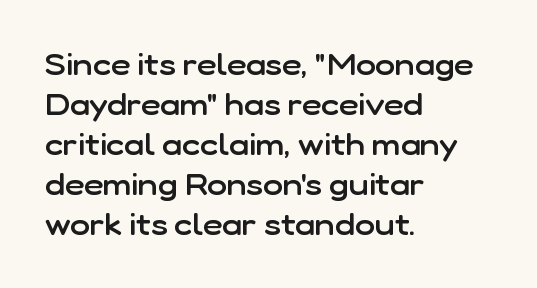
The image shows 30 px semibold sans-serif type, upright; set left-aligned, normal line spacing (1.33x), normal letter spacing, not underlined; low stroke contrast and a medium x-height.
